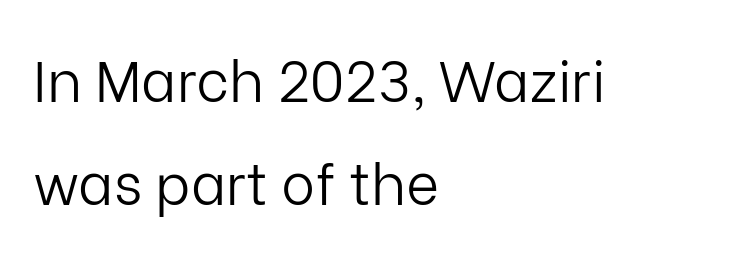
Check where the strokes stop: nothing finishes them off — pure sans. Rendered with straight, roman letterforms. Beneath every word, the page is bare. Left-aligned paragraph, ragged on the right. The horizontal fit of the characters is conventional and even. Varying glyph widths throughout — classic text-font behaviour.
